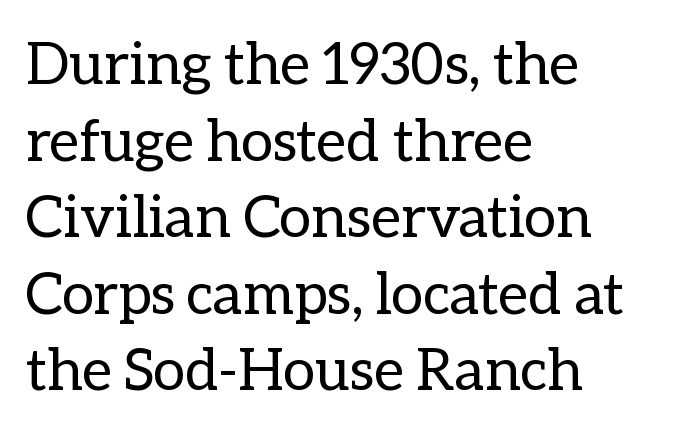
The passage shown is typed in a proportional face where columns would drift. Quick note: not italic, upright. The letters sit at their default tracking, neither squeezed nor spread. Nobody drew a line under any word here. Visually the block forms a straight wall on the left and a jagged coastline on the right. Vertical stems look standard width or narrower in stroke.
